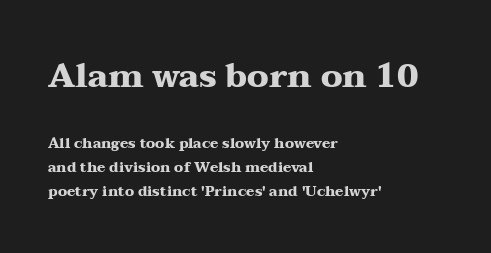
The image shows 33 px heavy, wide serif type, upright; set left-aligned, line spacing 1.72x, normal letter spacing, not underlined; the first (top) block is 2.36x larger; medium stroke contrast and a medium x-height.
